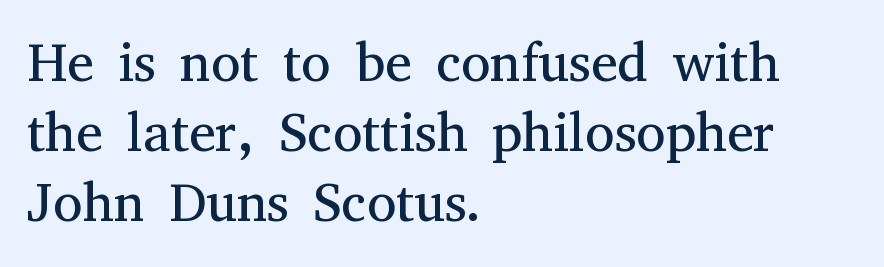
Q: Is the text bold? A: No.
Q: Is the text italic (slanted)? A: No, it is upright.
Q: Is the typeface a serif or a sans-serif typeface? A: Serif.
Q: Is the text underlined? A: No.
Q: How is the paragraph aligned? A: Left-aligned.
Q: Is the spacing between letters normal or unusually wide? A: Normal.
Q: Is the spacing between lines tight, normal or loose? A: Normal.
Q: Width (condensed, normal, or wide)? A: Normal.
Q: Stroke contrast? A: Medium.
Q: x-height? A: Medium.
Q: Monospaced? A: No.
